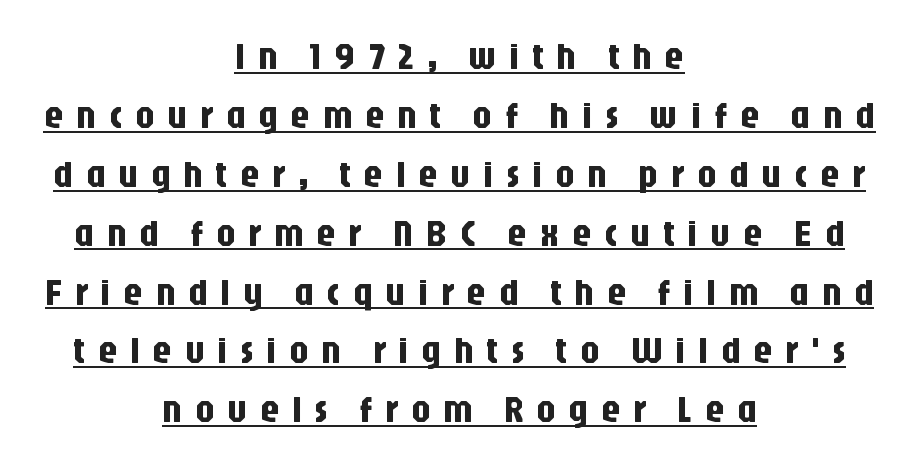
{"serif": "no", "italic": "no", "width": "condensed", "stroke_contrast": "low", "x_height": "large", "monospaced": "no", "underline": "yes", "align": "center", "line_spacing": "normal", "line_spacing_ratio": 1.55, "letter_spacing": "wide", "letter_spacing_em": 0.33, "glyph_px": 38}
